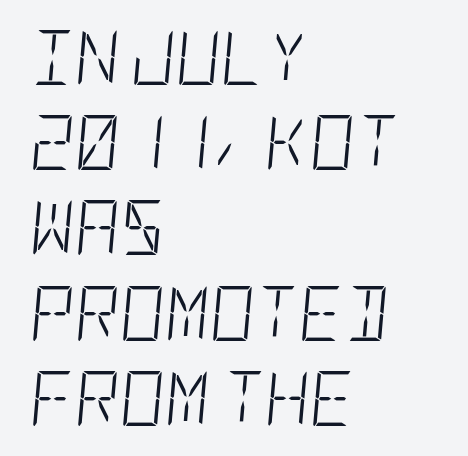
The image shows 55 px light, condensed type, italic (leaning right); set left-aligned, normal line spacing (1.55x), normal letter spacing, not underlined; low stroke contrast and a large x-height.
